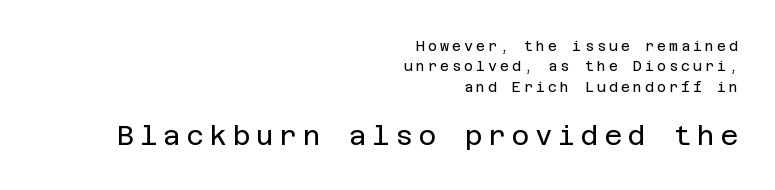
Q: Is the text bold? A: No.
Q: Is the text italic (slanted)? A: No, it is upright.
Q: Is the text underlined? A: No.
Q: How is the paragraph aligned? A: Right-aligned.
Q: Is the spacing between letters normal or unusually wide? A: Unusually wide.
Q: Is the spacing between lines tight, normal or loose? A: Normal.
Q: Which block of text is set in a larger size, the first (top) or the second (bottom)? A: The second (bottom) one.
